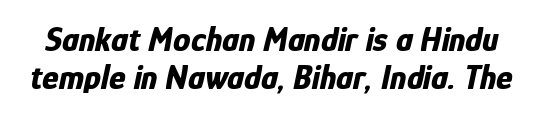
Style check: oblique. The face used here is rendered with its standard letterfit. These lines carry a lot of weight — the face is fully bold. A typesetter would call this leading minimal, almost set solid.
